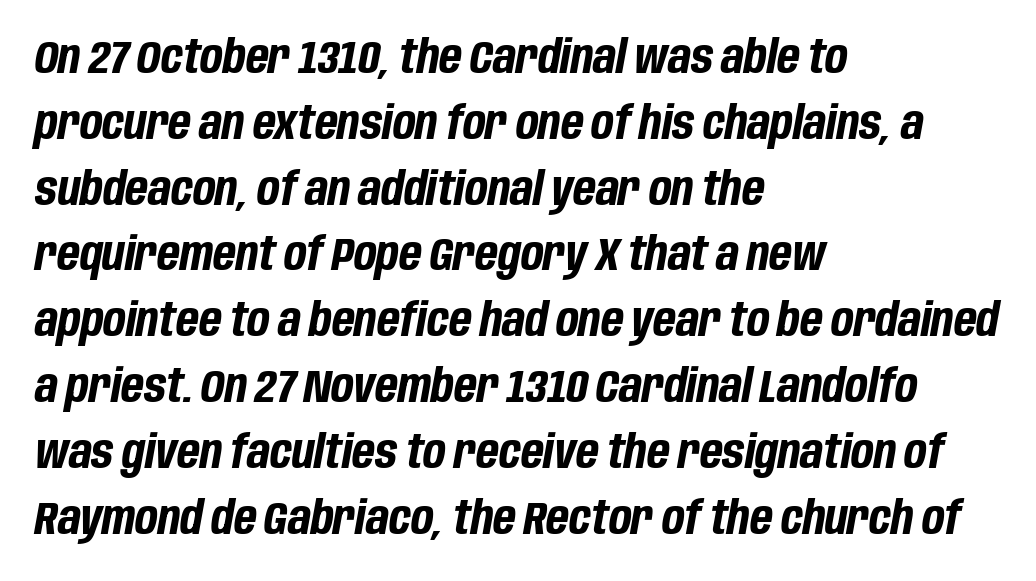
The image shows 47 px bold, condensed type, italic (leaning right); set left-aligned, normal line spacing (1.4x), normal letter spacing, not underlined; low stroke contrast and a large x-height.
